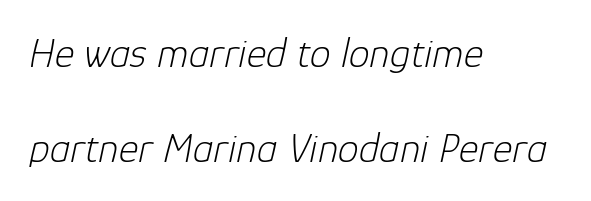
Q: Is the text bold? A: No.
Q: Is the text italic (slanted)? A: Yes, it leans right by about 12 degrees.
Q: Is the text underlined? A: No.
Q: How is the paragraph aligned? A: Left-aligned.
Q: Is the spacing between letters normal or unusually wide? A: Normal.
Q: Is the spacing between lines tight, normal or loose? A: Loose.
Q: Width (condensed, normal, or wide)? A: Normal.
Q: Stroke contrast? A: Low.
Q: x-height? A: Medium.
Q: Monospaced? A: No.
